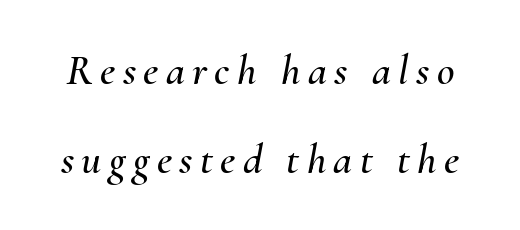
Q: Is the text italic (slanted)? A: Yes, it leans right by about 10 degrees.
Q: Is the text underlined? A: No.
Q: Is the spacing between lines tight, normal or loose? A: Loose.
Q: Width (condensed, normal, or wide)? A: Normal.
Q: Stroke contrast? A: Medium.
Q: x-height? A: Small.
Q: Monospaced? A: No.
